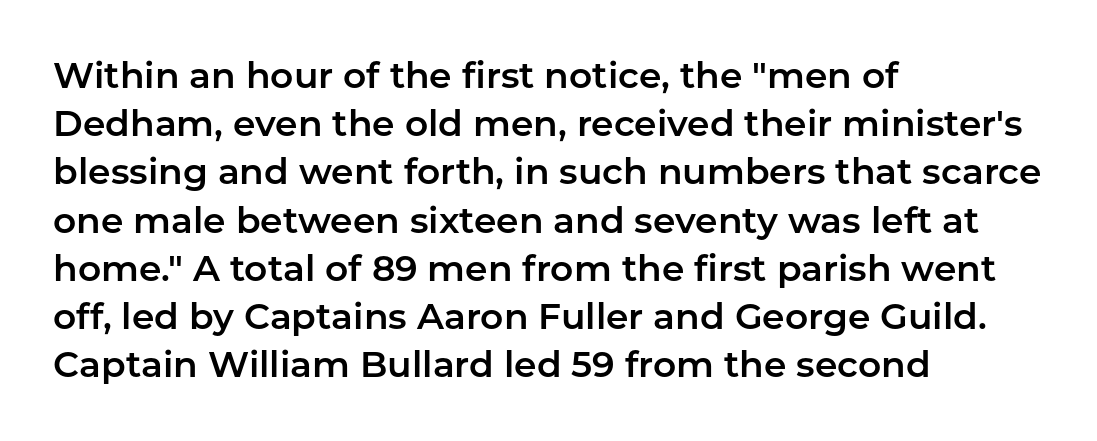
Quick note: not italic, upright. Grotesque or geometric, the face here clearly has no serifs. Lines of text with bare space underneath. Leading matches the norm, producing a regular column. Varying glyph widths throughout — classic text-font behaviour. Does the copy run flush right? No — it runs flush left.
